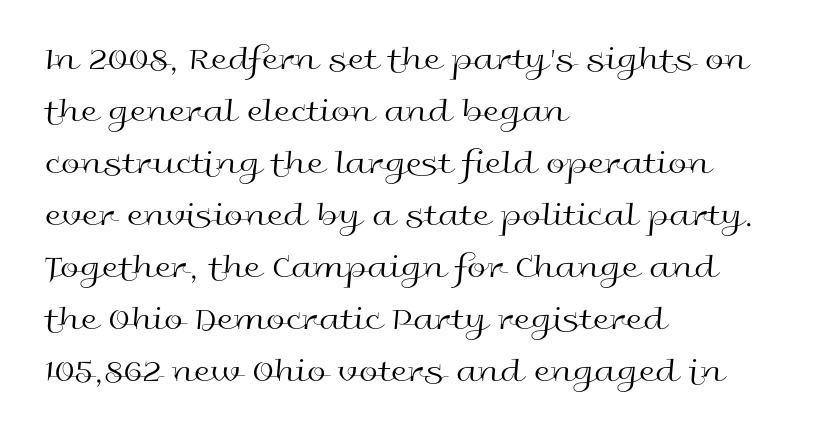
The image shows 34 px regular-weight, wide sans-serif type, upright; set left-aligned, normal line spacing (1.53x), normal letter spacing, not underlined; a medium x-height.
